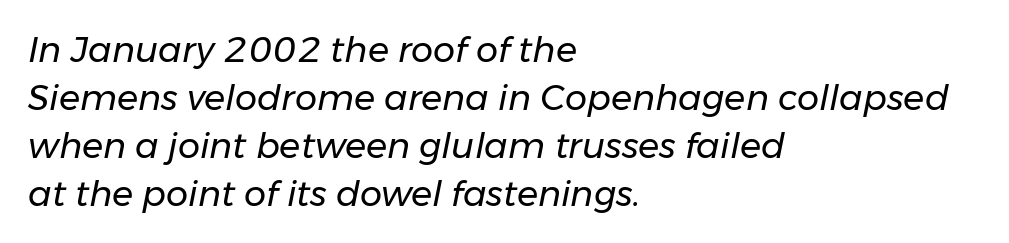
{"italic": "yes", "lean": "right", "slant_degrees": 11, "bold": "no", "weight": "regular", "width": "normal", "stroke_contrast": "low", "x_height": "medium", "monospaced": "no", "underline": "no", "align": "left", "line_spacing": "normal", "line_spacing_ratio": 1.37, "letter_spacing": "normal", "letter_spacing_em": 0.0, "glyph_px": 35}
